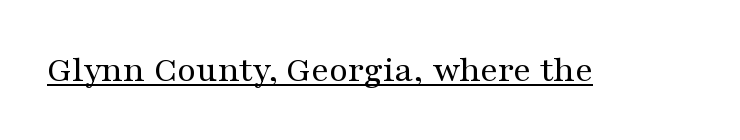
{"serif": "yes", "italic": "no", "bold": "no", "weight": "regular", "width": "wide", "stroke_contrast": "medium", "x_height": "medium", "monospaced": "no", "underline": "yes", "letter_spacing": "normal", "letter_spacing_em": 0.0, "glyph_px": 38}
